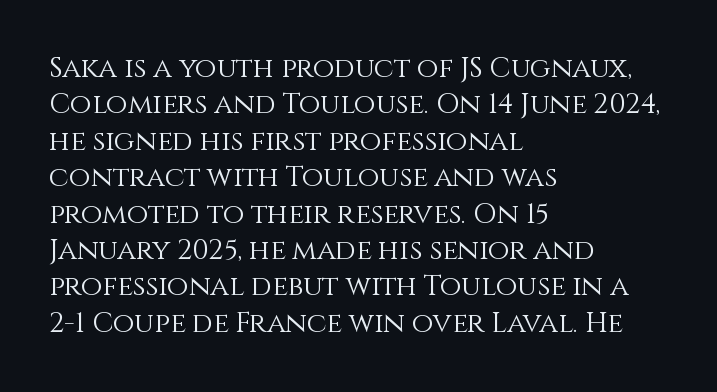
The image shows 28 px light type, upright; set left-aligned, normal line spacing (1.3x), normal letter spacing, not underlined; a large x-height.
